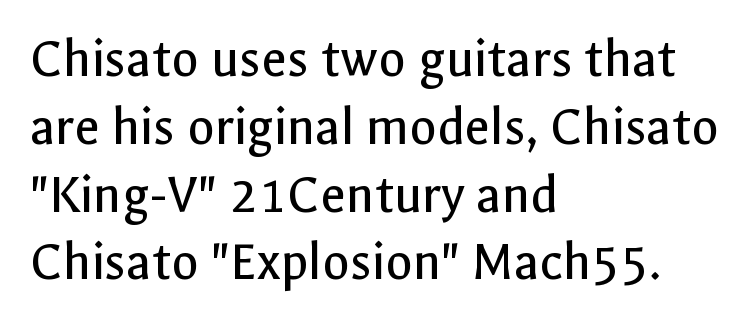
The image shows 56 px regular-weight sans-serif type, upright; set left-aligned, line spacing 1.21x, normal letter spacing, not underlined; a medium x-height.
